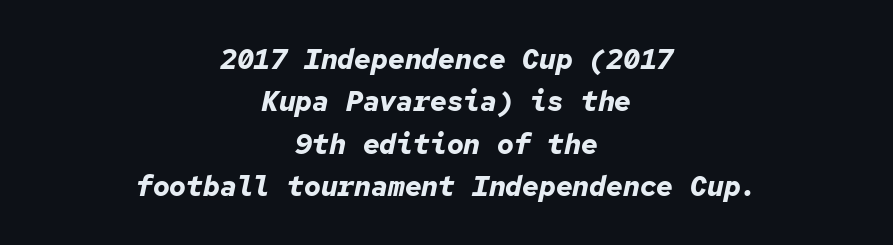
The rows are spaced the way most documents space them. Type without underlining. These lines are rendered in a fixed-pitch font. These lines stack symmetrically, like a column narrowing and widening about its center. Weight: bold.
